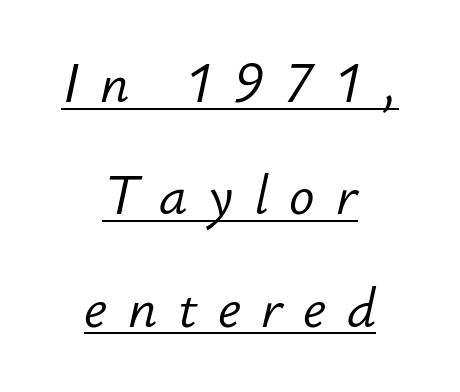
The compositor balanced each line on the midline. The strokes are not fattened; the text isn't bold. Designer's note — italics engaged. A typesetter would call this leading open, well beyond the default. Here the designer chose a conventional face with non-uniform glyph widths.
